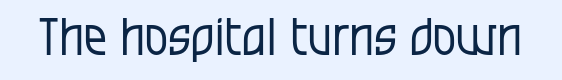
Q: Is the text bold? A: No.
Q: Is the text italic (slanted)? A: No, it is upright.
Q: Is the typeface a serif or a sans-serif typeface? A: Sans-serif.
Q: Is the text underlined? A: No.
Q: Is the spacing between letters normal or unusually wide? A: Normal.
Q: Width (condensed, normal, or wide)? A: Condensed.
Q: Stroke contrast? A: Low.
Q: x-height? A: Large.
Q: Monospaced? A: No.
